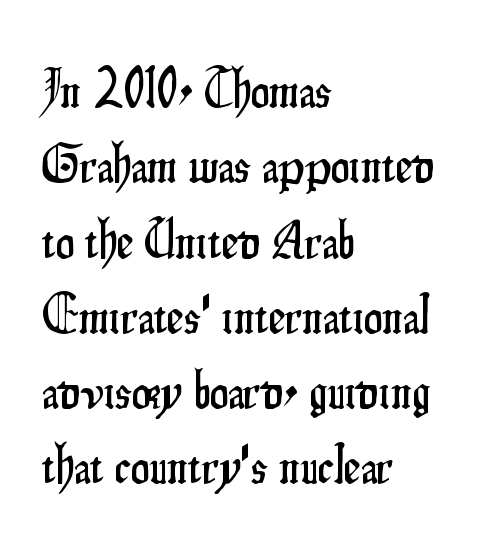
The rows are spaced the way most documents space them. In terms of posture, this sample is upright. Default kerning and tracking; the words read as compact shapes. Varying glyph widths throughout — classic text-font behaviour. All the whitespace from short lines collects on the right.
